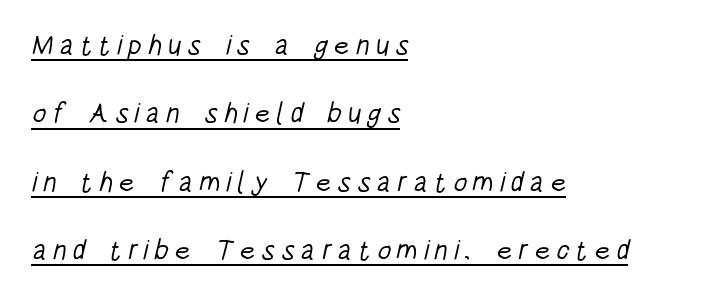
{"serif": "no", "bold": "no", "weight": "light", "width": "condensed", "stroke_contrast": "low", "x_height": "large", "monospaced": "no", "underline": "yes", "align": "left", "line_spacing": "loose", "line_spacing_ratio": 2.44, "letter_spacing": "wide", "letter_spacing_em": 0.21, "glyph_px": 28}
